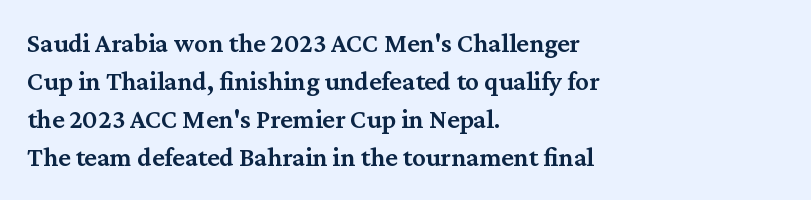
Q: Is the text bold? A: Semi-bold.
Q: Is the text italic (slanted)? A: No, it is upright.
Q: Is the text underlined? A: No.
Q: How is the paragraph aligned? A: Left-aligned.
Q: Is the spacing between letters normal or unusually wide? A: Normal.
Q: Is the spacing between lines tight, normal or loose? A: Normal.
